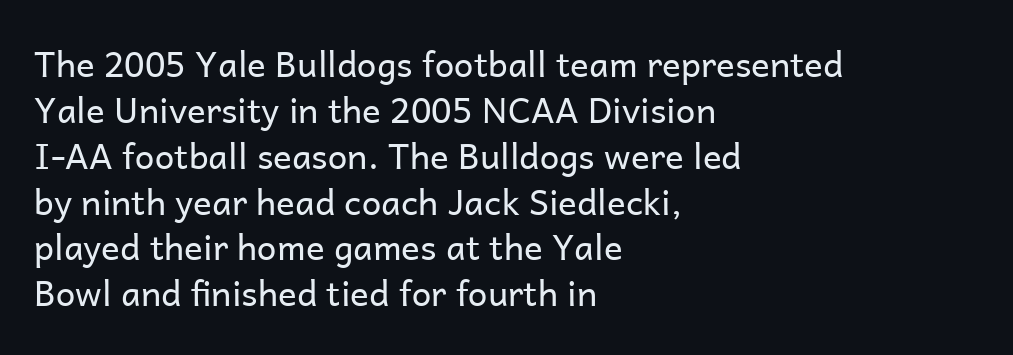
Q: Is the text bold? A: No.
Q: Is the text italic (slanted)? A: No, it is upright.
Q: Is the typeface a serif or a sans-serif typeface? A: Sans-serif.
Q: Is the text underlined? A: No.
Q: How is the paragraph aligned? A: Left-aligned.
Q: Is the spacing between letters normal or unusually wide? A: Normal.
Q: Is the spacing between lines tight, normal or loose? A: Normal.
Q: Width (condensed, normal, or wide)? A: Normal.
Q: Stroke contrast? A: Low.
Q: x-height? A: Medium.
Q: Monospaced? A: No.
